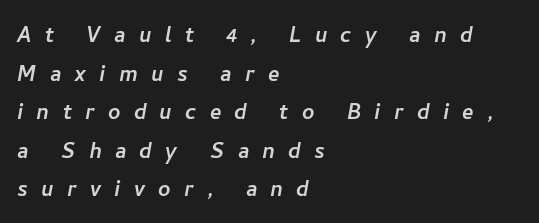
The image shows 27 px text type; set left-aligned, normal line spacing (1.43x), unusually wide letter spacing (+0.49 em), not underlined.
